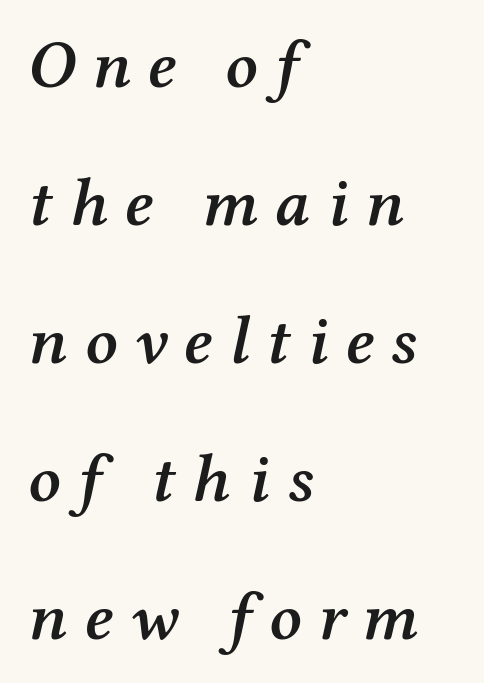
{"serif": "yes", "italic": "yes", "lean": "right", "slant_degrees": 12, "bold": "semi", "weight": "semibold", "width": "normal", "stroke_contrast": "medium", "x_height": "medium", "monospaced": "no", "underline": "no", "align": "left", "line_spacing": "loose", "line_spacing_ratio": 2.03, "letter_spacing": "wide", "letter_spacing_em": 0.25, "glyph_px": 68}
